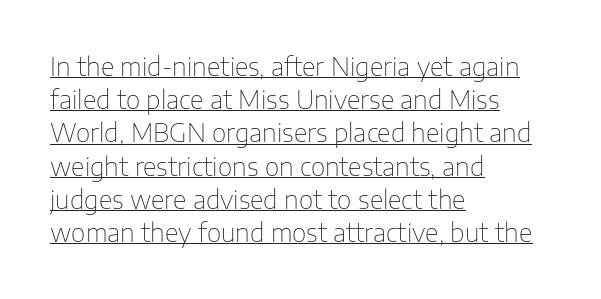
{"italic": "no", "bold": "no", "underline": "yes", "align": "left", "line_spacing": "normal", "line_spacing_ratio": 1.33, "letter_spacing": "normal", "letter_spacing_em": 0.0, "glyph_px": 25}
